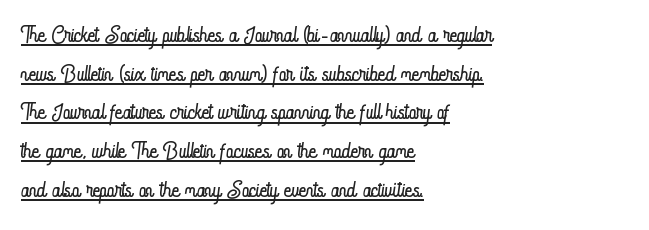
The letterforms sit at book weight or below. This sample is left-justified, so line endings fall wherever the words run out. In designer terms, the underline attribute is active on this setting.
